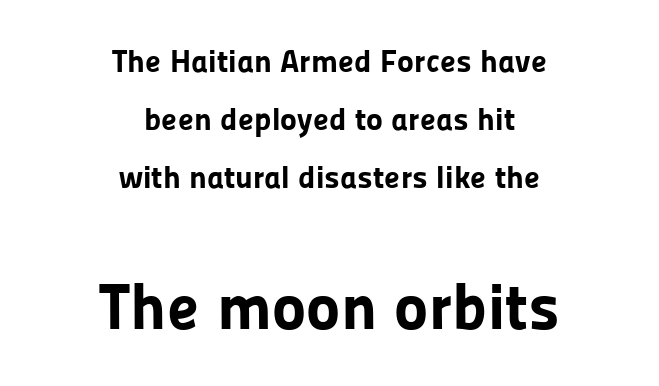
{"serif": "no", "italic": "no", "bold": "yes", "weight": "bold", "width": "normal", "stroke_contrast": "low", "x_height": "medium", "monospaced": "no", "underline": "no", "align": "center", "line_spacing_ratio": 1.81, "letter_spacing": "normal", "letter_spacing_em": 0.0, "larger_block": "second", "size_ratio": 2.03, "glyph_px": 65}
